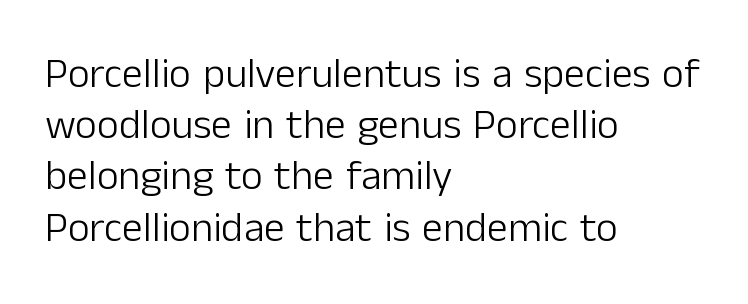
Q: Is the text bold? A: No.
Q: Is the text italic (slanted)? A: No, it is upright.
Q: Is the typeface a serif or a sans-serif typeface? A: Sans-serif.
Q: Is the text underlined? A: No.
Q: How is the paragraph aligned? A: Left-aligned.
Q: Is the spacing between letters normal or unusually wide? A: Normal.
Q: Width (condensed, normal, or wide)? A: Normal.
Q: Stroke contrast? A: Low.
Q: x-height? A: Medium.
Q: Monospaced? A: No.
